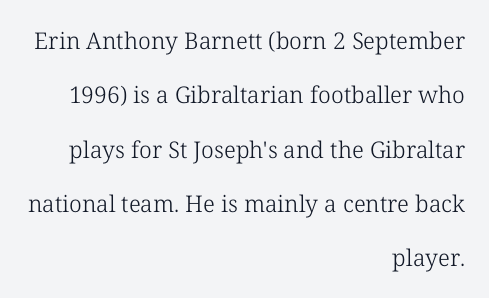
{"italic": "no", "bold": "no", "underline": "no", "align": "right", "line_spacing": "loose", "line_spacing_ratio": 2.36, "letter_spacing": "normal", "letter_spacing_em": 0.0, "glyph_px": 23}
